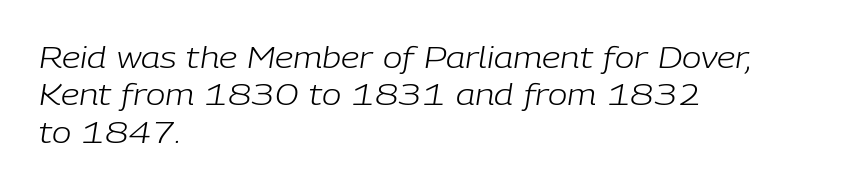
The image shows 29 px light type, italic (leaning right); set left-aligned, normal line spacing (1.29x), normal letter spacing, not underlined; low stroke contrast and a medium x-height.
